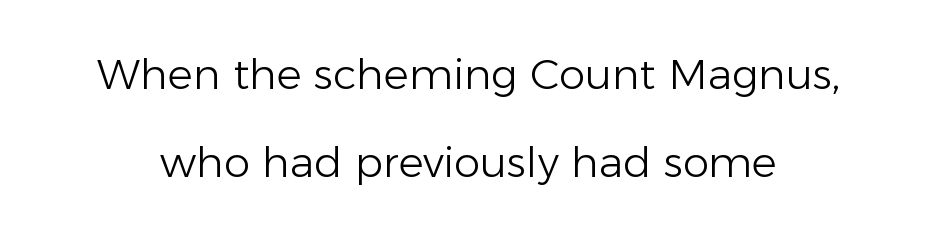
The image shows 42 px light sans-serif type, upright; set loose line spacing (2.1x), normal letter spacing, not underlined; low stroke contrast and a medium x-height.
